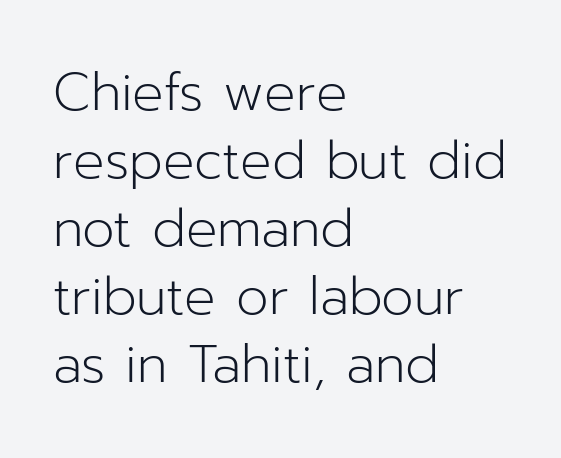
The space between consecutive lines is moderate. Does the type have serifs? No, each stem ends abruptly. Only glyphs here, with clear space below each row. What stands out about the letter spacing? Nothing — it is the standard amount. The strokes are not fattened; the text isn't bold. Quick note: not italic, upright.
